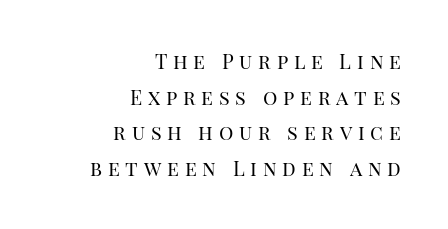
Q: Is the text bold? A: No.
Q: Is the text italic (slanted)? A: No, it is upright.
Q: Is the text underlined? A: No.
Q: How is the paragraph aligned? A: Right-aligned.
Q: Is the spacing between letters normal or unusually wide? A: Unusually wide.
